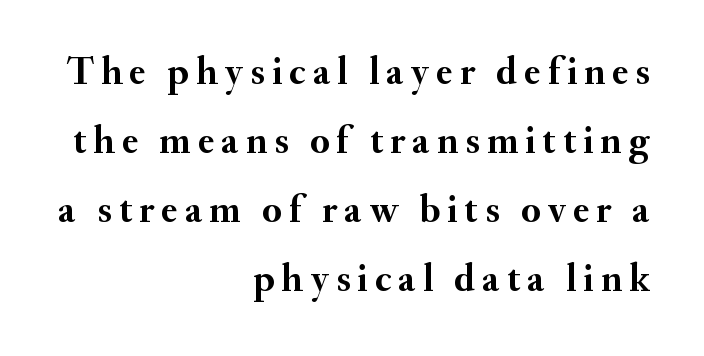
The image shows 39 px semibold serif type, upright; set right-aligned, line spacing 1.77x, not underlined; medium stroke contrast and a small x-height.
